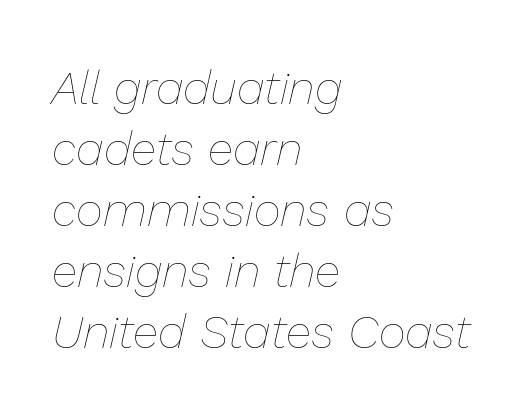
The strokes carry an ordinary text weight at most. Successive baselines arrive at the customary interval. The lines in this sample share a left origin and differ only in where they stop. Here the designer chose a conventional face with non-uniform glyph widths. Standard letterfit; no display-style spreading of the glyphs.
